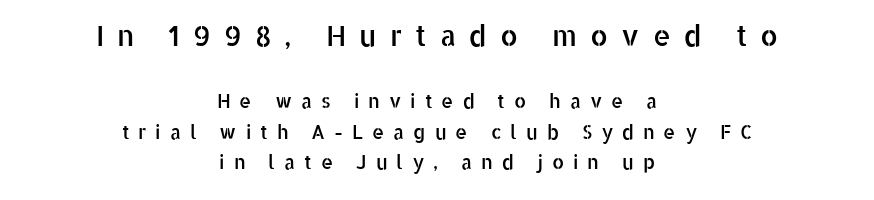
The image shows 28 px sans-serif type, upright; set centered, normal line spacing (1.62x), unusually wide letter spacing (+0.47 em), not underlined; the first (top) block is 1.47x larger; low stroke contrast and a medium x-height.
